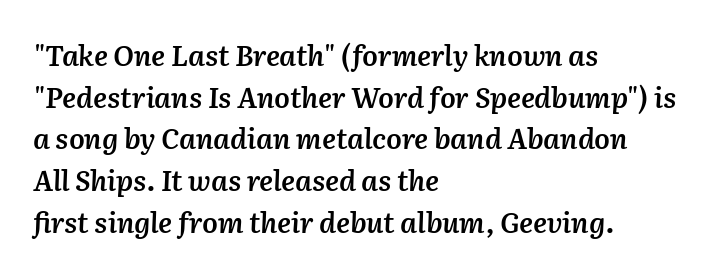
The font's italic variant was chosen for this text. Think of a printed novel: that variable character pitch is what you see here. Heft: intermediate — a semibold. A classic flush-left, rag-right setting is used for this passage. Inter-character spacing is left at the font's built-in metrics.
